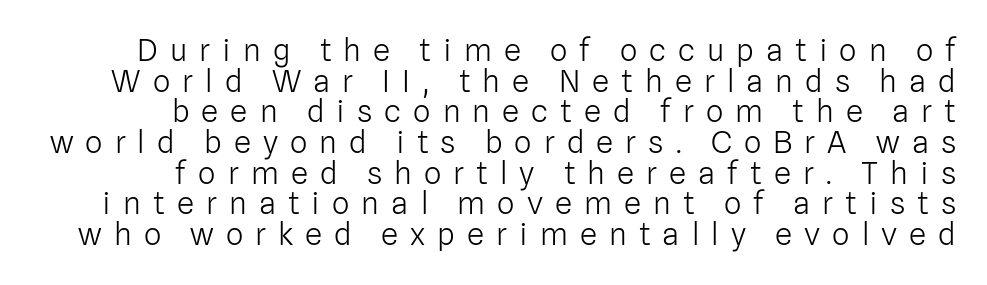
{"serif": "no", "italic": "no", "bold": "no", "weight": "light", "width": "normal", "stroke_contrast": "low", "x_height": "medium", "monospaced": "no", "underline": "no", "align": "right", "line_spacing": "tight", "line_spacing_ratio": 0.99, "letter_spacing": "wide", "letter_spacing_em": 0.39, "glyph_px": 31}
